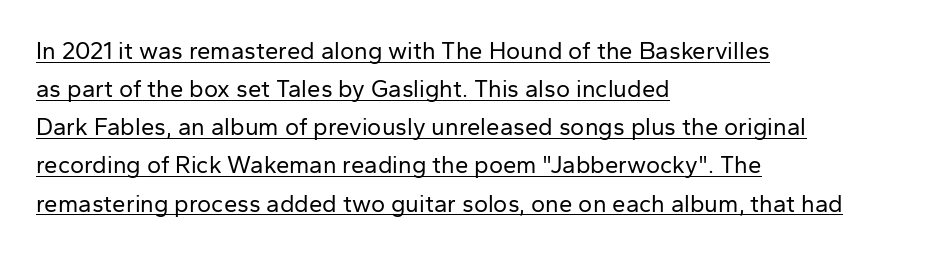
Q: Is the text bold? A: No.
Q: Is the text italic (slanted)? A: No, it is upright.
Q: Is the text underlined? A: Yes.
Q: How is the paragraph aligned? A: Left-aligned.
Q: Is the spacing between letters normal or unusually wide? A: Normal.
Q: Is the spacing between lines tight, normal or loose? A: Normal.
